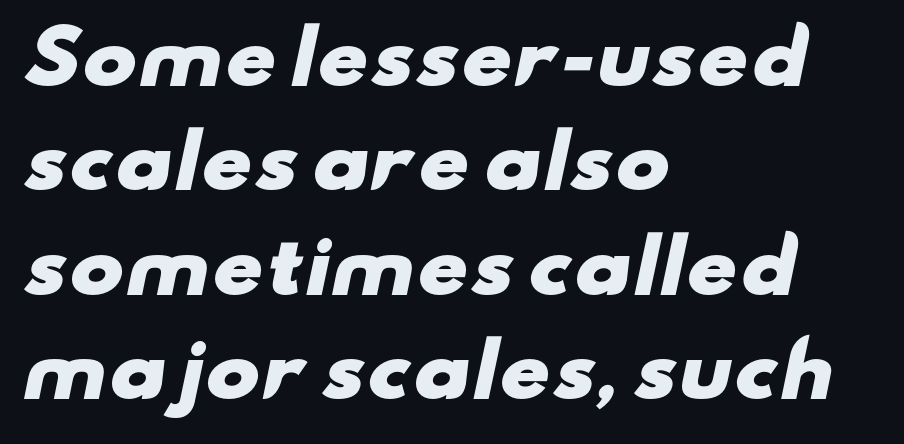
The image shows 73 px heavy, wide sans-serif type; set left-aligned, normal line spacing (1.43x), normal letter spacing, not underlined; low stroke contrast and a small x-height.
